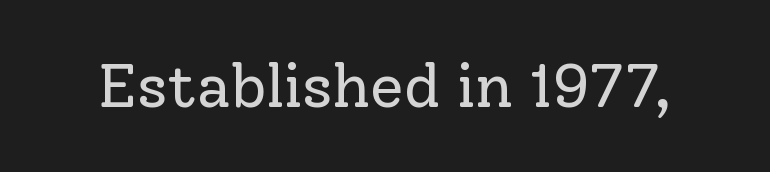
Q: Is the text bold? A: No.
Q: Is the text italic (slanted)? A: No, it is upright.
Q: Is the typeface a serif or a sans-serif typeface? A: Serif.
Q: Is the text underlined? A: No.
Q: Is the spacing between letters normal or unusually wide? A: Normal.
Q: Width (condensed, normal, or wide)? A: Normal.
Q: Stroke contrast? A: Low.
Q: x-height? A: Medium.
Q: Monospaced? A: No.
